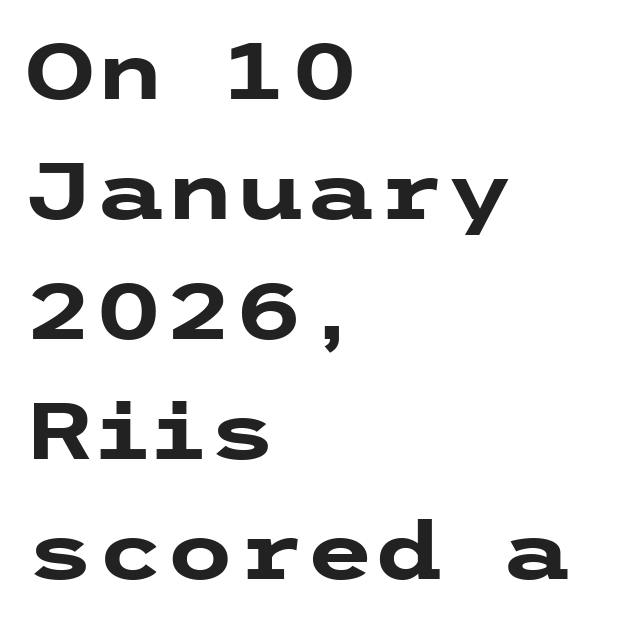
The image shows 80 px heavy, wide sans-serif type, upright; set left-aligned, normal line spacing (1.5x), normal letter spacing, not underlined; low stroke contrast and a medium x-height.
